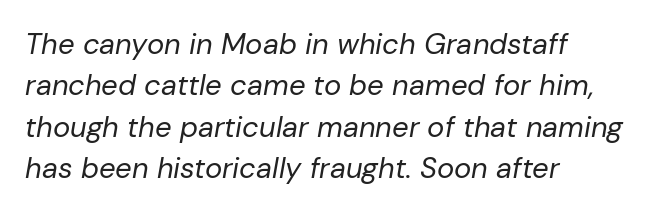
Q: Is the text bold? A: No.
Q: Is the text italic (slanted)? A: Yes, it leans right by about 10 degrees.
Q: Is the text underlined? A: No.
Q: How is the paragraph aligned? A: Left-aligned.
Q: Is the spacing between letters normal or unusually wide? A: Normal.
Q: Is the spacing between lines tight, normal or loose? A: Normal.
Q: Width (condensed, normal, or wide)? A: Normal.
Q: Stroke contrast? A: Low.
Q: x-height? A: Medium.
Q: Monospaced? A: No.
